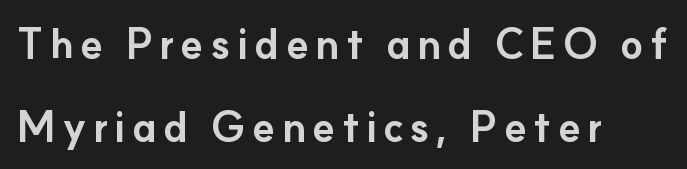
{"serif": "no", "italic": "no", "bold": "yes", "weight": "bold", "width": "normal", "stroke_contrast": "low", "x_height": "small", "monospaced": "no", "underline": "no", "align": "left", "line_spacing": "loose", "line_spacing_ratio": 2.02, "glyph_px": 41}
